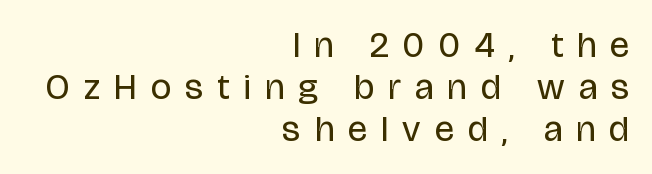
Q: Is the text bold? A: No.
Q: Is the text italic (slanted)? A: No, it is upright.
Q: Is the typeface a serif or a sans-serif typeface? A: Sans-serif.
Q: Is the text underlined? A: No.
Q: How is the paragraph aligned? A: Right-aligned.
Q: Is the spacing between letters normal or unusually wide? A: Unusually wide.
Q: Width (condensed, normal, or wide)? A: Condensed.
Q: Stroke contrast? A: Low.
Q: x-height? A: Large.
Q: Monospaced? A: No.
